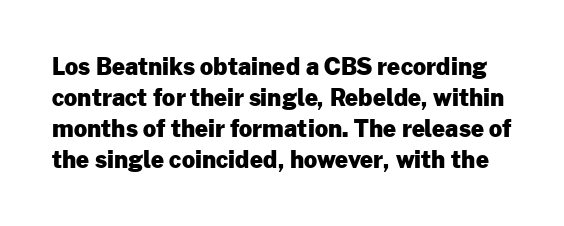
This block has exactly the height ordinary leading produces. The font's upright variant was chosen for this text. Check the space under the baseline: it is left empty. Heft: maximum for text — a bold.
